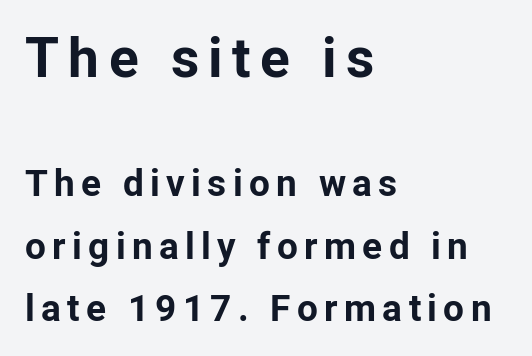
The image shows 55 px bold sans-serif type, upright; set left-aligned, normal line spacing (1.68x), not underlined; the first (top) block is 1.49x larger; low stroke contrast and a medium x-height.
